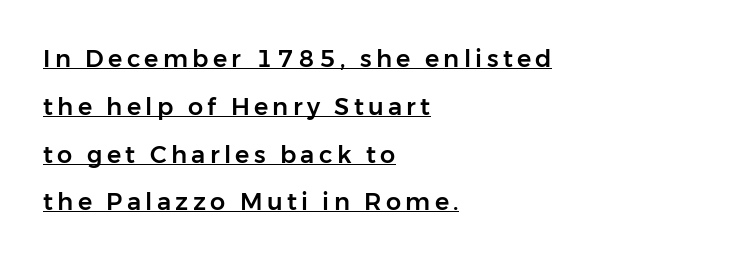
The image shows 24 px text type, upright; set left-aligned, loose line spacing (1.99x), underlined.
